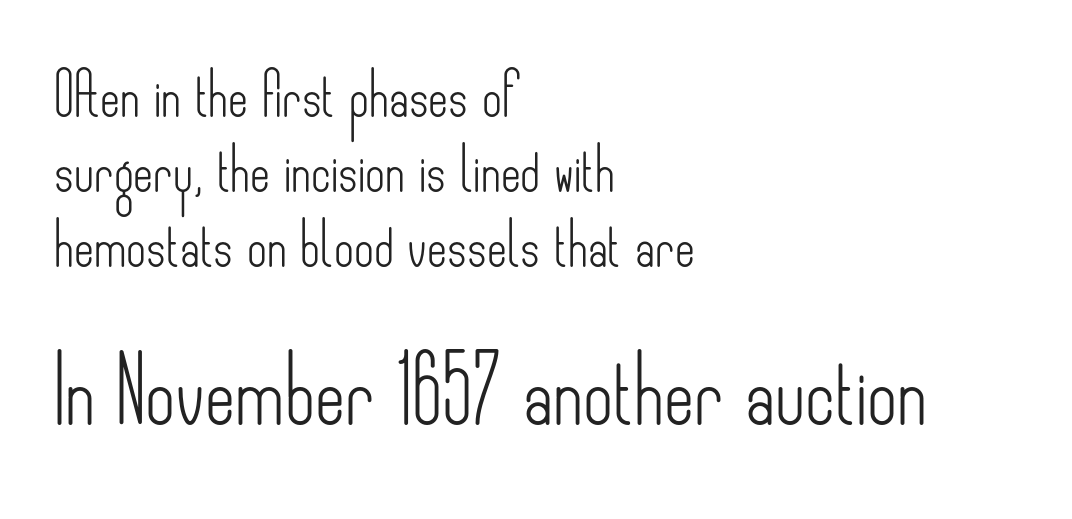
Characters remain perfectly vertical along every line. The more generous point size was reserved for the lower chunk. Default kerning and tracking; the words read as compact shapes. Varying glyph widths throughout — classic text-font behaviour. A sans-serif font was chosen for this passage.
